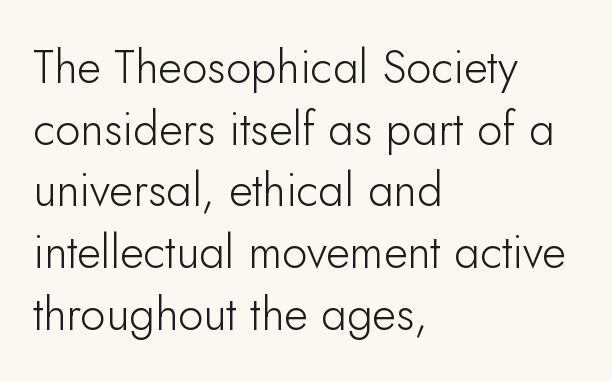
The image shows 46 px light sans-serif type, upright; set left-aligned, normal line spacing (1.34x), normal letter spacing, not underlined; low stroke contrast and a small x-height.
